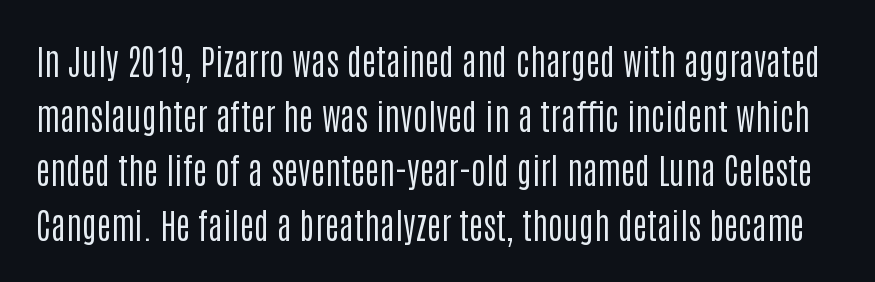
The image shows 35 px regular-weight, condensed sans-serif type, upright; set normal line spacing (1.56x), normal letter spacing, not underlined; low stroke contrast and a large x-height.
